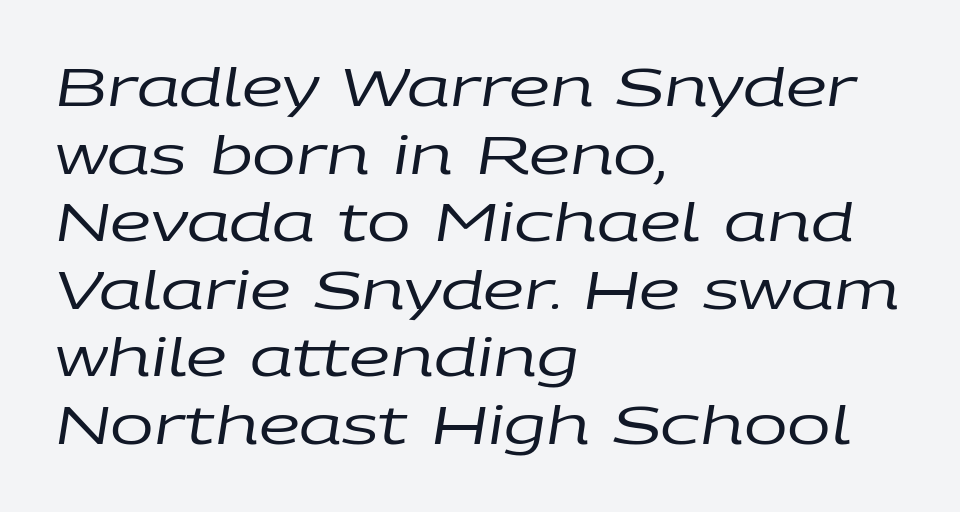
Is the block centered? No — it sits flush against the left margin. No extra ink here — the face is not bold. Would a proofreader flag this as italicized? Yes. Lines of text with bare space underneath.
